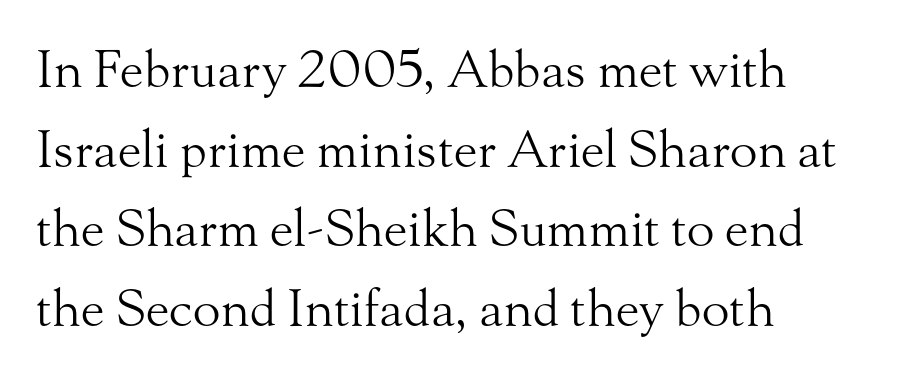
Every stem runs plumb, perpendicular to the baseline. Serif or sans? Serif — the stroke terminals have little feet. The glyphs are unaccompanied by any horizontal stroke below them. The lines sit at an ordinary, default distance from one another. The face used here is rendered with its standard letterfit.
